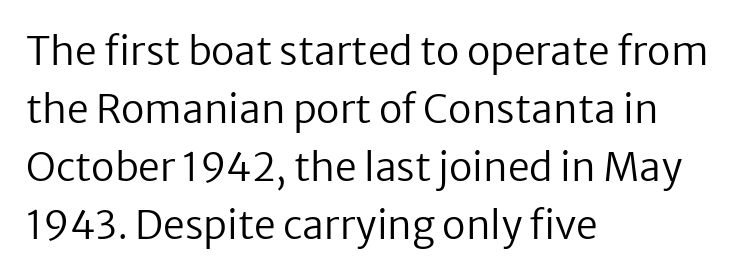
The image shows 39 px regular-weight sans-serif type, upright; set left-aligned, normal line spacing (1.49x), normal letter spacing, not underlined; low stroke contrast and a medium x-height.
